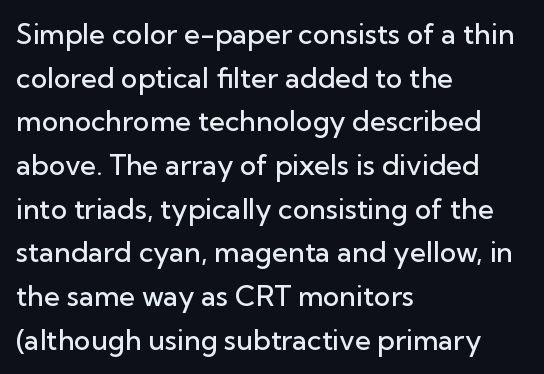
The space directly below the letters is spotless. Each new line begins a customary step beneath the previous one. On the weight axis this lands at semibold, roughly 600. You could not count columns in this text — the font is proportionally spaced.
